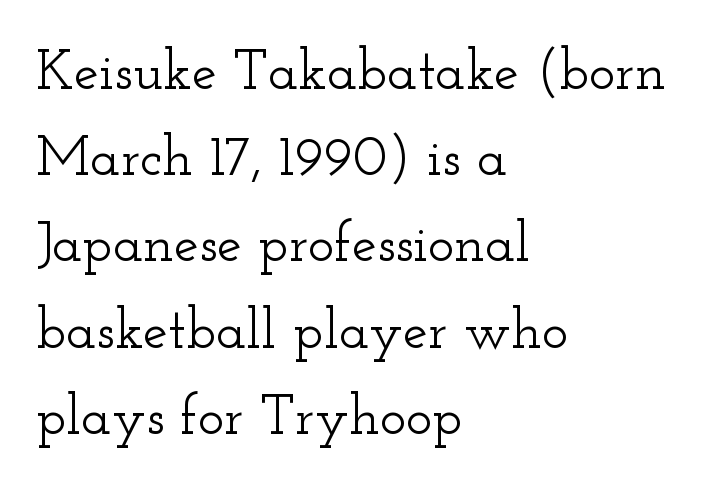
Varying glyph widths throughout — classic text-font behaviour. Look at the tracking — it's just the regular setting, nothing added. The words here are not underlined. The block of text has a typical density, with ordinary space between rows. Designer's note — italics off, roman on.
